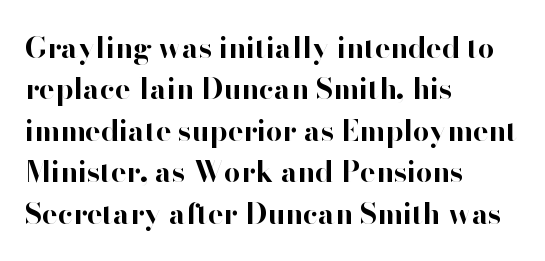
The image shows 29 px bold sans-serif type, upright; set left-aligned, normal line spacing (1.43x), normal letter spacing, not underlined; high stroke contrast and a small x-height.
